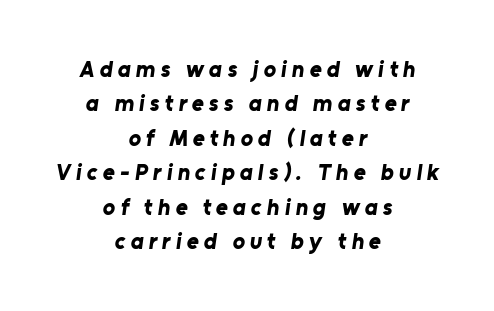
The image shows 23 px bold type; set centered, normal line spacing (1.5x), unusually wide letter spacing (+0.22 em), not underlined.
